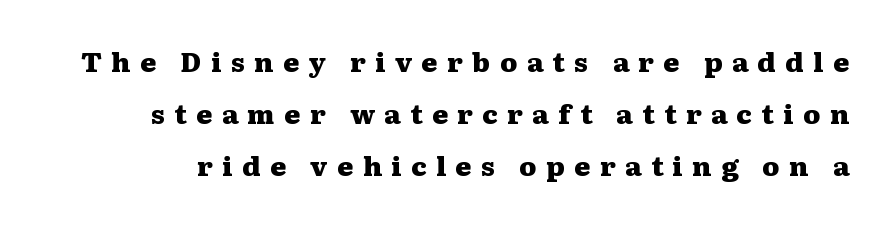
The image shows 27 px bold type, upright; set loose line spacing (1.93x), unusually wide letter spacing (+0.35 em), not underlined.
